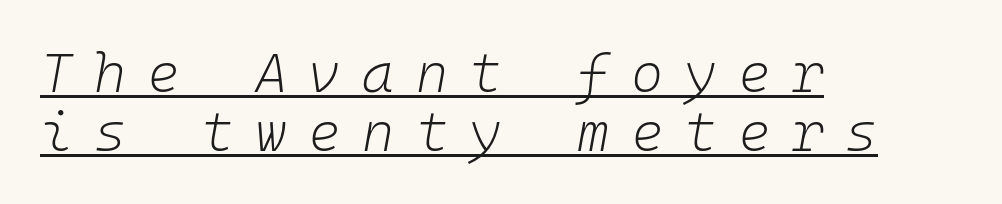
Q: Is the text bold? A: No.
Q: Is the text italic (slanted)? A: Yes, it leans right by about 10 degrees.
Q: Is the text underlined? A: Yes.
Q: How is the paragraph aligned? A: Left-aligned.
Q: Is the spacing between letters normal or unusually wide? A: Unusually wide.
Q: Is the spacing between lines tight, normal or loose? A: Tight.
Q: Width (condensed, normal, or wide)? A: Normal.
Q: Stroke contrast? A: Low.
Q: x-height? A: Medium.
Q: Monospaced? A: Yes.
